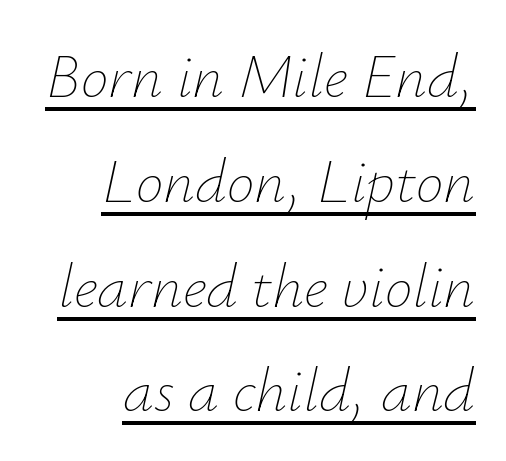
Varying glyph widths throughout — classic text-font behaviour. You could call the tracking neutral — neither tight nor loose. Rows of type keep a routine distance in the vertical direction. Observe the lean: these are italic letterforms.
